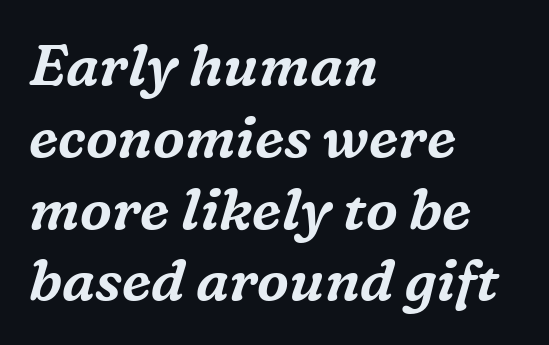
Q: Is the text italic (slanted)? A: Yes, it leans right by about 16 degrees.
Q: Is the typeface a serif or a sans-serif typeface? A: Serif.
Q: Is the text underlined? A: No.
Q: How is the paragraph aligned? A: Left-aligned.
Q: Is the spacing between letters normal or unusually wide? A: Normal.
Q: Is the spacing between lines tight, normal or loose? A: Normal.
Q: Width (condensed, normal, or wide)? A: Normal.
Q: Stroke contrast? A: Medium.
Q: x-height? A: Medium.
Q: Monospaced? A: No.
